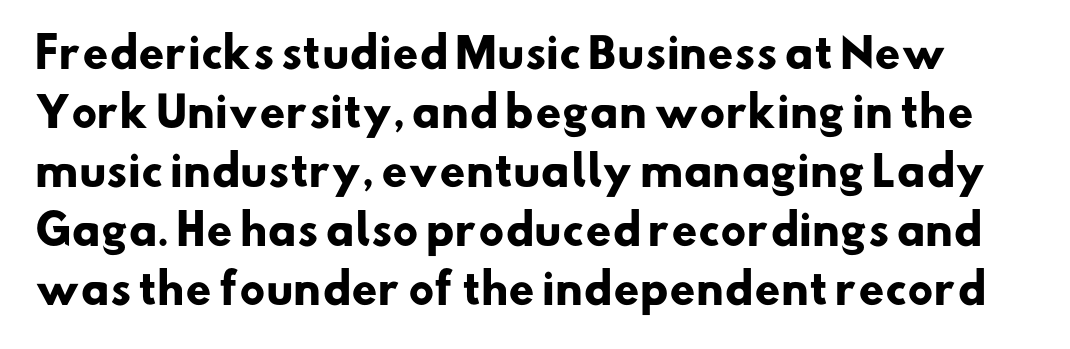
Q: Is the text bold? A: Yes.
Q: Is the typeface a serif or a sans-serif typeface? A: Sans-serif.
Q: Is the text underlined? A: No.
Q: Is the spacing between letters normal or unusually wide? A: Normal.
Q: Is the spacing between lines tight, normal or loose? A: Normal.
Q: Width (condensed, normal, or wide)? A: Normal.
Q: Stroke contrast? A: Low.
Q: x-height? A: Small.
Q: Monospaced? A: No.
